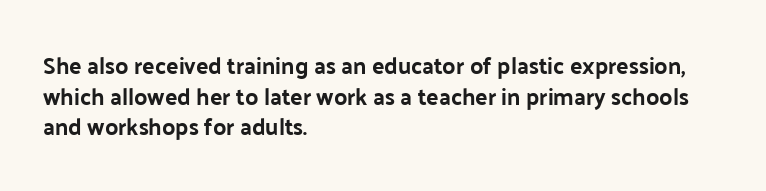
Q: Is the text bold? A: Yes.
Q: Is the text italic (slanted)? A: No, it is upright.
Q: Is the text underlined? A: No.
Q: How is the paragraph aligned? A: Left-aligned.
Q: Is the spacing between letters normal or unusually wide? A: Normal.
Q: Is the spacing between lines tight, normal or loose? A: Normal.
